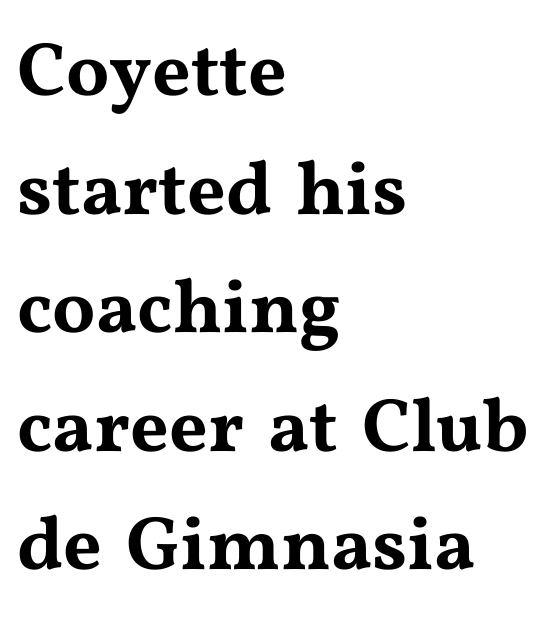
Where is the straight margin? On the left. Is this a fixed-width face? No — the glyphs have proportional, varying widths. Yep, those are serifs on the letters. The typography opts for an upright posture over an oblique one. A normal amount of white space separates one row of letters from the next.
